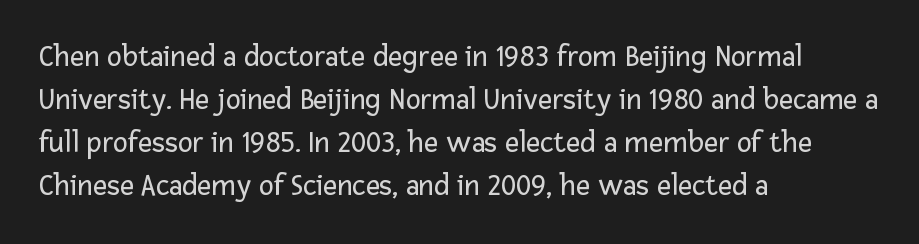
{"serif": "no", "italic": "no", "bold": "no", "weight": "regular", "width": "normal", "stroke_contrast": "low", "x_height": "medium", "monospaced": "no", "underline": "no", "align": "left", "line_spacing": "normal", "line_spacing_ratio": 1.39, "letter_spacing": "normal", "letter_spacing_em": 0.0, "glyph_px": 31}
